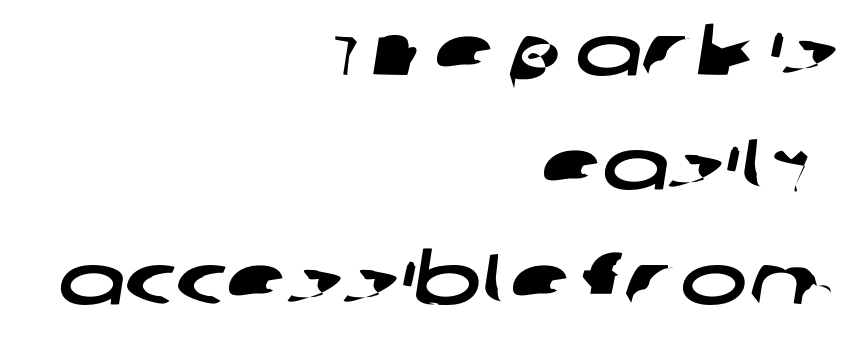
Each word holds together tightly as a unit, with standard inter-letter gaps. A typesetter would label this face a sans. Bare-footed words on every line. Short and long lines alike share a common ending point at right.
